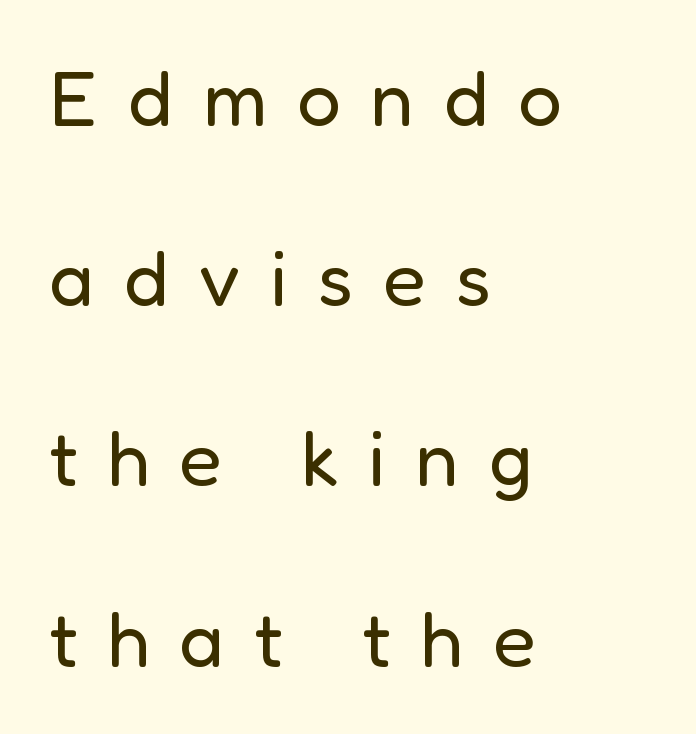
The image shows 78 px regular-weight sans-serif type, upright; set left-aligned, loose line spacing (2.31x), unusually wide letter spacing (+0.38 em), not underlined; low stroke contrast and a medium x-height.
